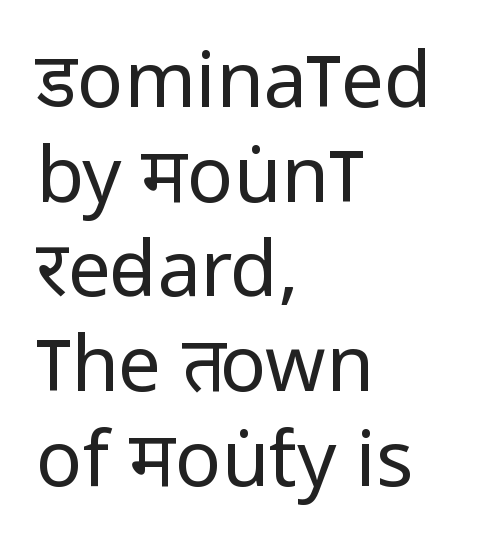
Q: Is the text bold? A: No.
Q: Is the text italic (slanted)? A: No, it is upright.
Q: Is the typeface a serif or a sans-serif typeface? A: Sans-serif.
Q: Is the text underlined? A: No.
Q: How is the paragraph aligned? A: Left-aligned.
Q: Is the spacing between letters normal or unusually wide? A: Normal.
Q: Width (condensed, normal, or wide)? A: Condensed.
Q: Stroke contrast? A: Low.
Q: x-height? A: Large.
Q: Monospaced? A: No.
